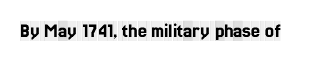
The image shows 20 px text type, upright; set normal letter spacing, not underlined.
